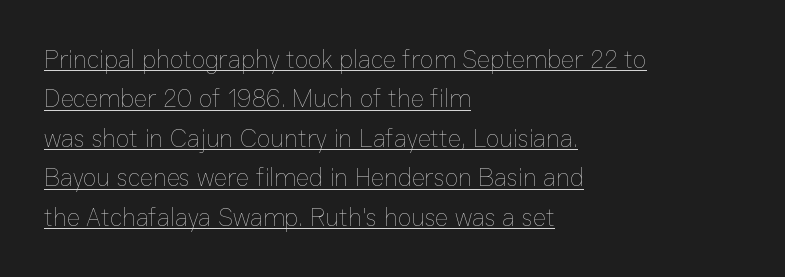
Q: Is the text bold? A: No.
Q: Is the text italic (slanted)? A: No, it is upright.
Q: Is the text underlined? A: Yes.
Q: How is the paragraph aligned? A: Left-aligned.
Q: Is the spacing between letters normal or unusually wide? A: Normal.
Q: Is the spacing between lines tight, normal or loose? A: Normal.
